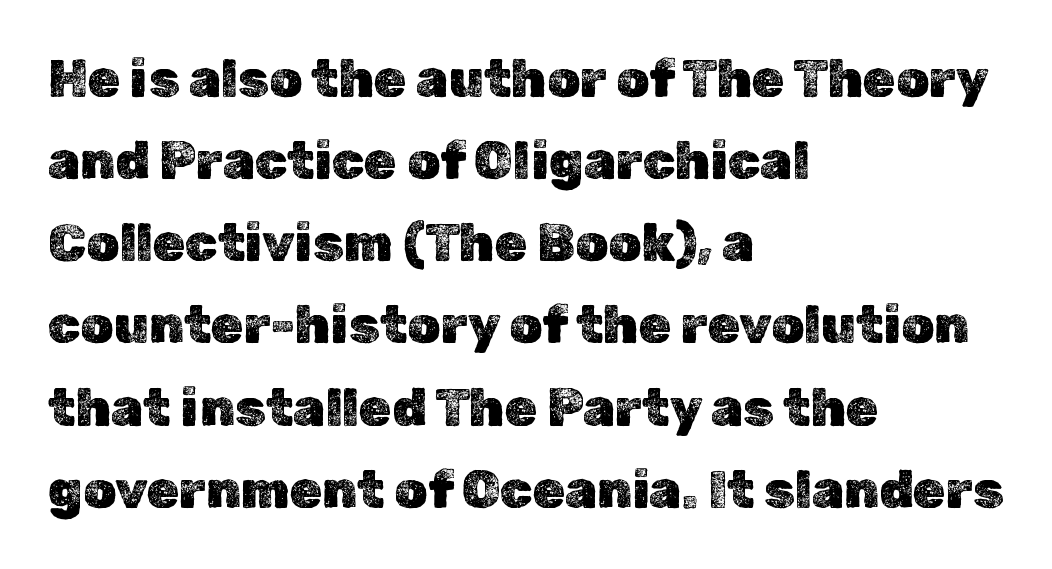
The image shows 52 px text type, upright; set left-aligned, normal line spacing (1.58x), normal letter spacing, not underlined; a medium x-height.
